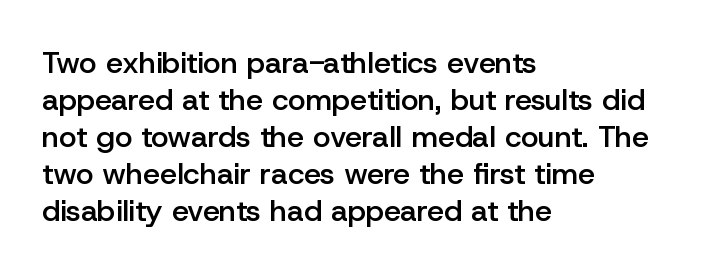
{"serif": "no", "italic": "no", "bold": "semi", "weight": "semibold", "width": "normal", "stroke_contrast": "low", "x_height": "medium", "monospaced": "no", "underline": "no", "align": "left", "line_spacing_ratio": 1.23, "letter_spacing": "normal", "letter_spacing_em": 0.0, "glyph_px": 30}
